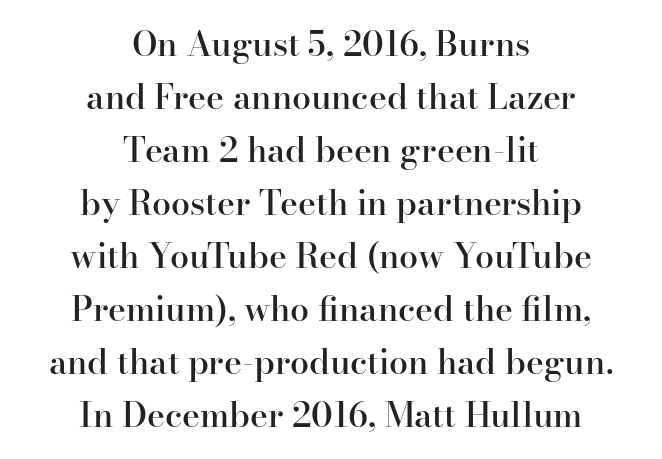
The whitespace from short lines is split evenly between both sides. Letterform terminals end in serifs throughout the passage. Characters remain perfectly vertical along every line. There is no visible air inserted between adjacent glyphs.
